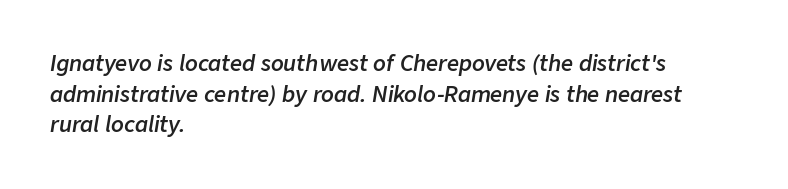
Layout note: lines flush left. The font is running at a semibold setting, under full bold. Interline gaps are of average width in this sample. Short note: letters normally spaced.
